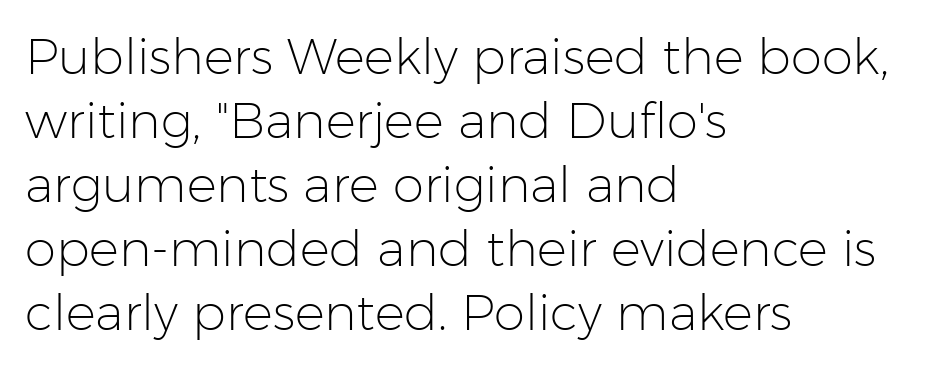
The image shows 50 px light sans-serif type, upright; set left-aligned, normal line spacing (1.28x), normal letter spacing, not underlined; low stroke contrast and a medium x-height.
